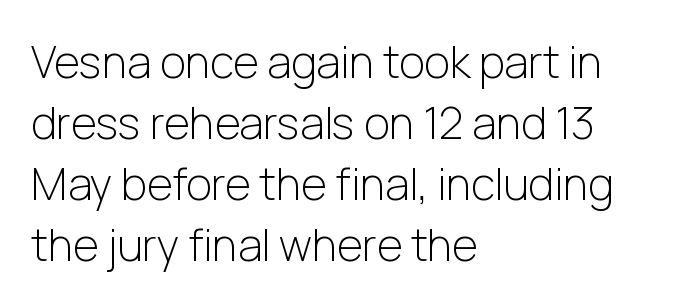
Character widths vary here, with narrow letters taking less room than wide ones. Is the letter spacing exaggerated? No — it looks like the ordinary default. The glyphs are unaccompanied by any horizontal stroke below them. Posture: upright roman.
